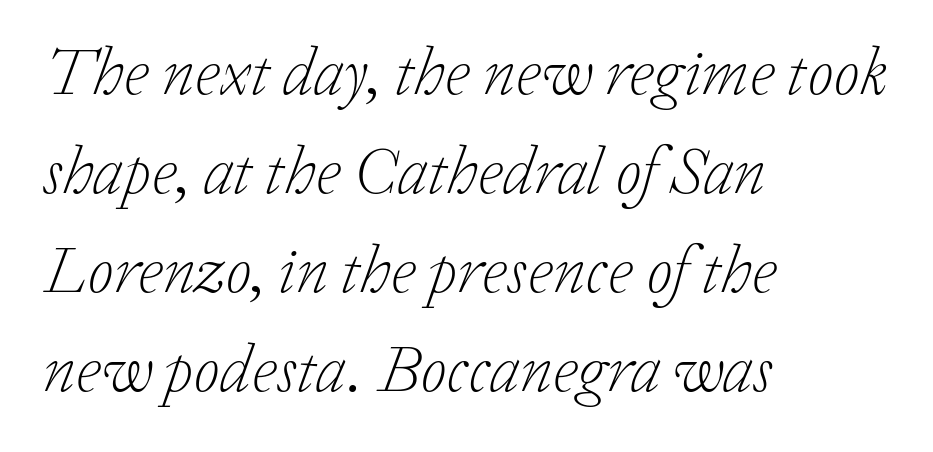
The image shows 67 px light serif type, italic (leaning right); set left-aligned, normal line spacing (1.48x), normal letter spacing, not underlined; low stroke contrast and a medium x-height.
